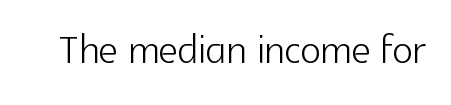
Q: Is the text bold? A: No.
Q: Is the text italic (slanted)? A: No, it is upright.
Q: Is the typeface a serif or a sans-serif typeface? A: Sans-serif.
Q: Is the text underlined? A: No.
Q: Is the spacing between letters normal or unusually wide? A: Normal.
Q: Width (condensed, normal, or wide)? A: Normal.
Q: x-height? A: Medium.
Q: Monospaced? A: No.
